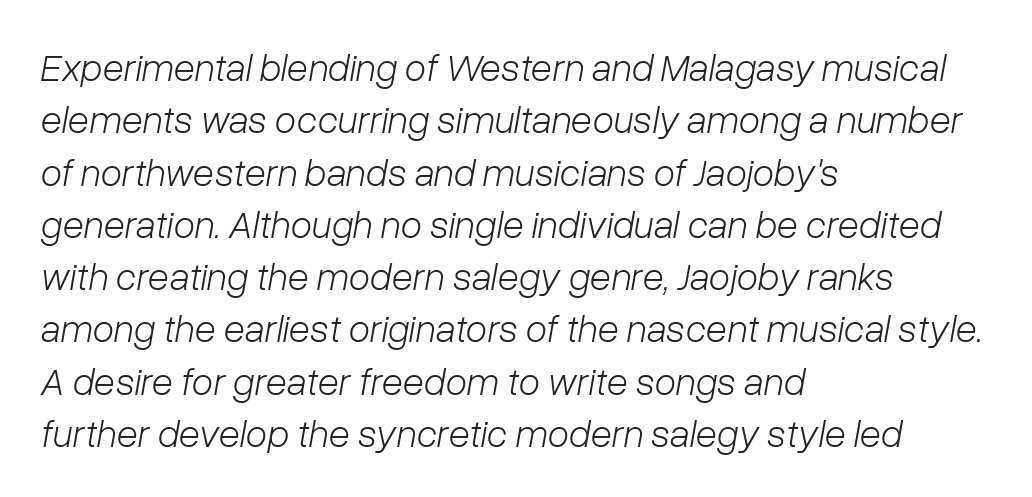
{"italic": "yes", "lean": "right", "slant_degrees": 10, "bold": "no", "weight": "light", "width": "normal", "stroke_contrast": "low", "x_height": "medium", "monospaced": "no", "underline": "no", "align": "left", "line_spacing": "normal", "line_spacing_ratio": 1.34, "letter_spacing": "normal", "letter_spacing_em": 0.0, "glyph_px": 39}
